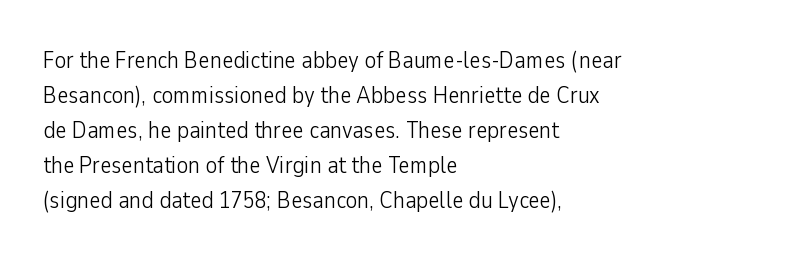
Q: Is the text bold? A: No.
Q: Is the text italic (slanted)? A: No, it is upright.
Q: Is the text underlined? A: No.
Q: How is the paragraph aligned? A: Left-aligned.
Q: Is the spacing between letters normal or unusually wide? A: Normal.
Q: Is the spacing between lines tight, normal or loose? A: Normal.
